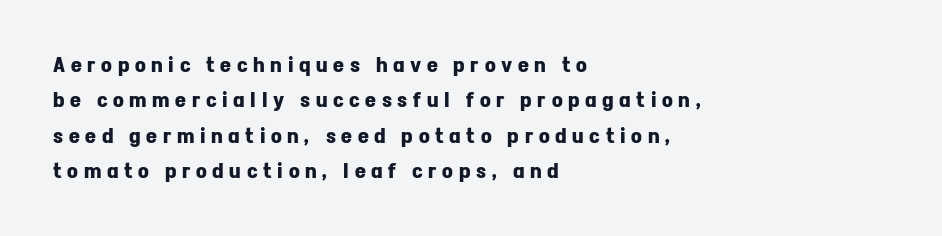
Q: Is the text bold? A: Yes.
Q: Is the text italic (slanted)? A: No, it is upright.
Q: Is the text underlined? A: No.
Q: How is the paragraph aligned? A: Left-aligned.
Q: Is the spacing between letters normal or unusually wide? A: Unusually wide.
Q: Is the spacing between lines tight, normal or loose? A: Normal.
